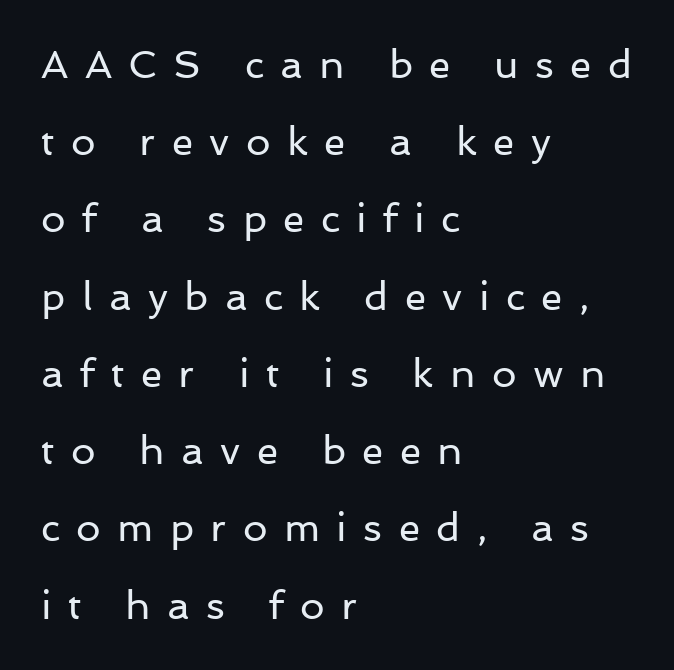
The image shows 39 px regular-weight sans-serif type, upright; set left-aligned, loose line spacing (1.98x), unusually wide letter spacing (+0.42 em), not underlined; low stroke contrast and a medium x-height.
